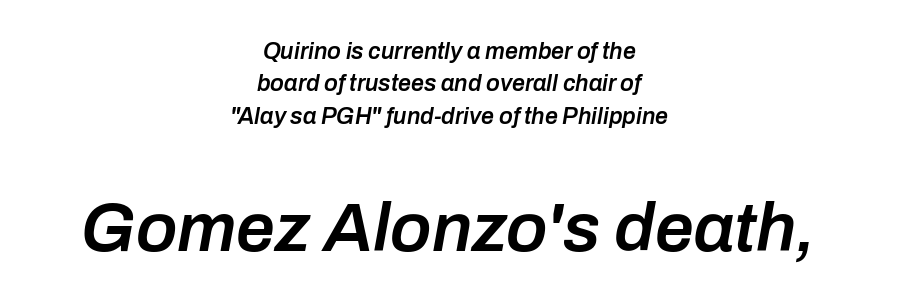
Size hierarchy here favors the trailing block over the leading one. This is moderately heavy type, rendered in semibold. Default kerning and tracking; the words read as compact shapes. Rule under the text: the space is simply empty.
